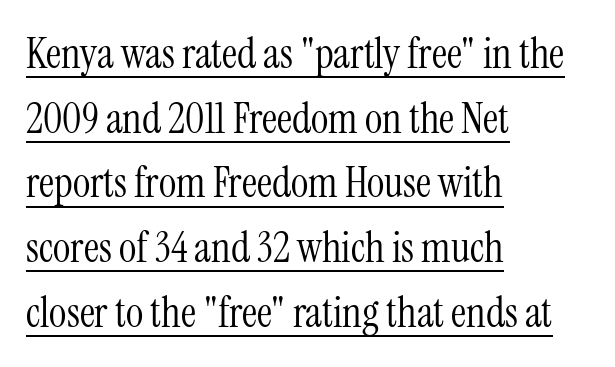
Q: Is the text bold? A: No.
Q: Is the text italic (slanted)? A: No, it is upright.
Q: Is the typeface a serif or a sans-serif typeface? A: Serif.
Q: Is the text underlined? A: Yes.
Q: How is the paragraph aligned? A: Left-aligned.
Q: Is the spacing between letters normal or unusually wide? A: Normal.
Q: Is the spacing between lines tight, normal or loose? A: Normal.
Q: Width (condensed, normal, or wide)? A: Condensed.
Q: Stroke contrast? A: Medium.
Q: x-height? A: Medium.
Q: Monospaced? A: No.
